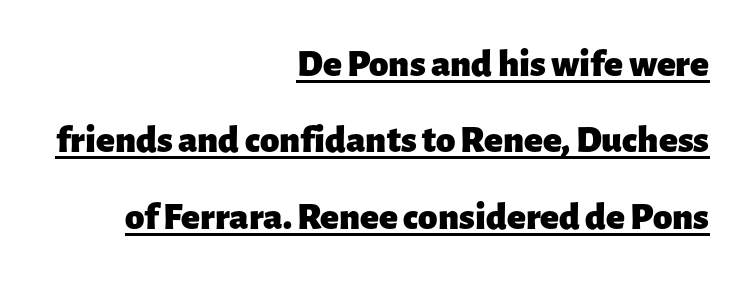
Q: Is the text bold? A: Yes.
Q: Is the text italic (slanted)? A: No, it is upright.
Q: Is the typeface a serif or a sans-serif typeface? A: Sans-serif.
Q: Is the text underlined? A: Yes.
Q: How is the paragraph aligned? A: Right-aligned.
Q: Is the spacing between letters normal or unusually wide? A: Normal.
Q: Is the spacing between lines tight, normal or loose? A: Loose.
Q: Width (condensed, normal, or wide)? A: Normal.
Q: Stroke contrast? A: Low.
Q: x-height? A: Medium.
Q: Monospaced? A: No.
